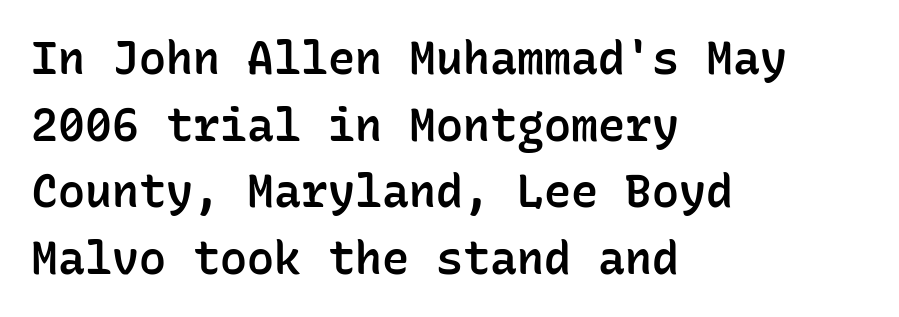
Each word holds together tightly as a unit, with standard inter-letter gaps. You can tell from the bare stems that sans-serif type was used. Glance below the letters and you will spot only blank space. One glance says typical: line gaps are just what's usual. These lines stack with their left ends in a neat column.
